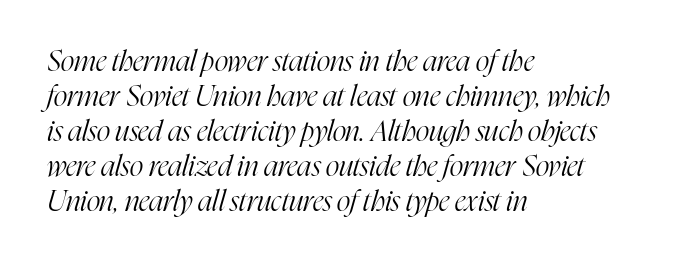
Q: Is the text bold? A: No.
Q: Is the text italic (slanted)? A: Yes, it leans right by about 16 degrees.
Q: Is the typeface a serif or a sans-serif typeface? A: Serif.
Q: Is the text underlined? A: No.
Q: How is the paragraph aligned? A: Left-aligned.
Q: Is the spacing between letters normal or unusually wide? A: Normal.
Q: Width (condensed, normal, or wide)? A: Condensed.
Q: Stroke contrast? A: High.
Q: x-height? A: Medium.
Q: Monospaced? A: No.
